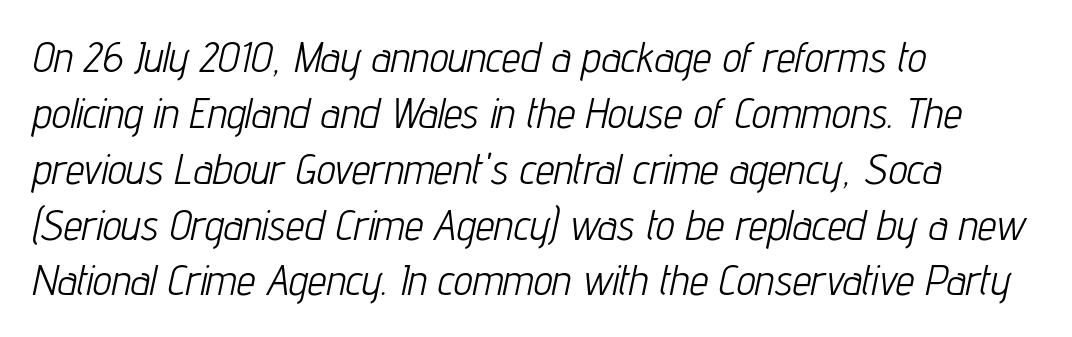
{"italic": "yes", "lean": "right", "slant_degrees": 12, "bold": "no", "weight": "light", "width": "condensed", "stroke_contrast": "low", "x_height": "medium", "monospaced": "no", "underline": "no", "align": "left", "line_spacing": "normal", "line_spacing_ratio": 1.33, "letter_spacing": "normal", "letter_spacing_em": 0.0, "glyph_px": 42}
